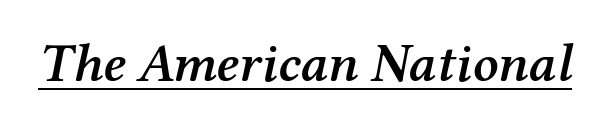
The face used here is proportionally spaced, like ordinary book or web type. Caption: lettering with a line underneath. Yep, those are serifs on the letters. Compared with ordinary roman type, these characters are visibly tilted. Letter spacing: default.
